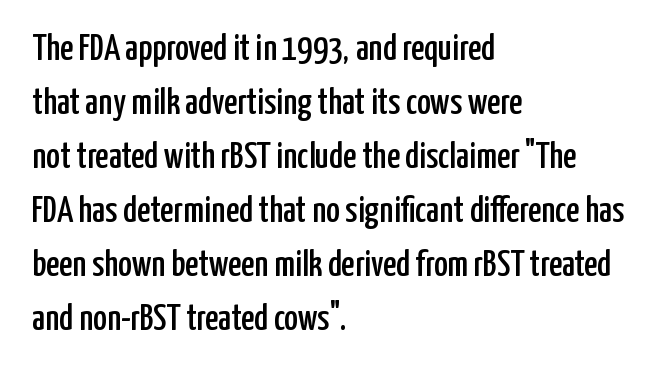
{"serif": "no", "italic": "no", "width": "condensed", "stroke_contrast": "low", "x_height": "medium", "monospaced": "no", "underline": "no", "align": "left", "line_spacing": "normal", "line_spacing_ratio": 1.46, "letter_spacing": "normal", "letter_spacing_em": 0.0, "glyph_px": 37}
